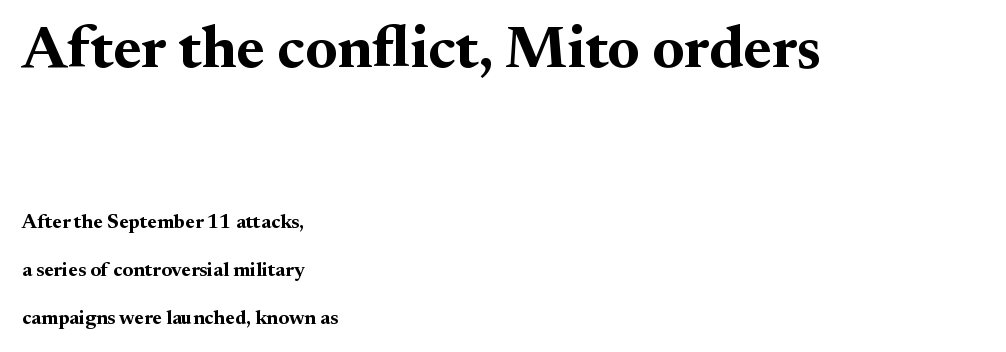
A roman cut, with each character standing at attention. A classic flush-left, rag-right setting is used for this passage. In this sample the first text group is rendered at the bigger scale. This sample has the flowing, uneven cadence of proportional lettering. The specimen omits any rule beneath the text block's lines.
